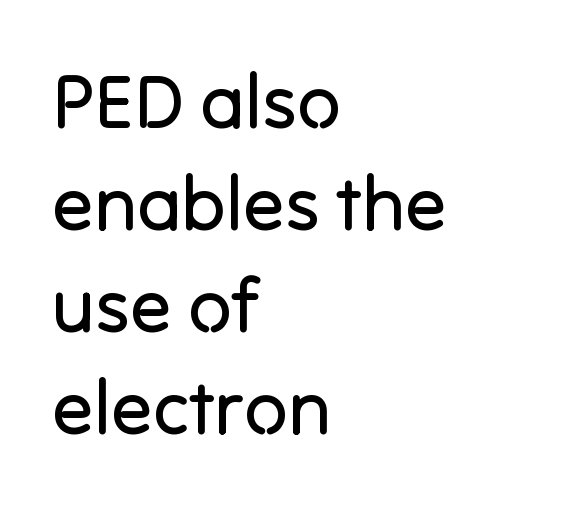
Tall strokes in this sample are plumb rather than angled. The passage shown stacks its lines at a standard gap. Summary of weight: not heavy and not bold. The line texture is even and compact thanks to regular tracking. Stroke terminals: plain, sans-serif. The baseline area is clear.
